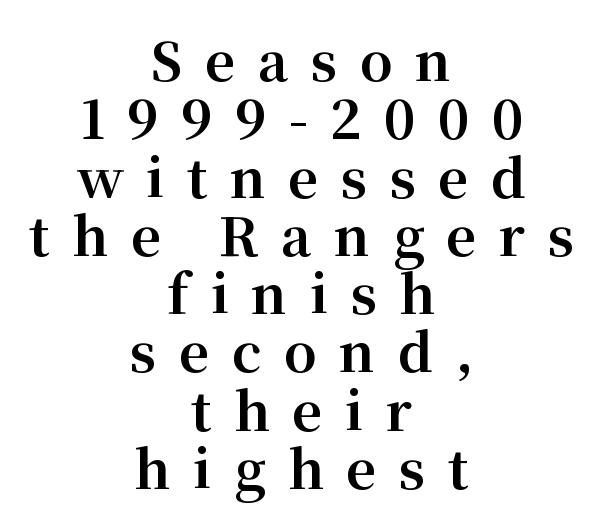
{"serif": "yes", "italic": "no", "bold": "yes", "weight": "bold", "width": "normal", "stroke_contrast": "medium", "x_height": "medium", "monospaced": "no", "underline": "no", "align": "center", "line_spacing": "tight", "line_spacing_ratio": 1.1, "letter_spacing": "wide", "letter_spacing_em": 0.42, "glyph_px": 53}
